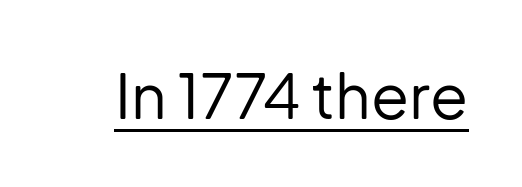
{"serif": "no", "italic": "no", "bold": "no", "weight": "regular", "width": "normal", "stroke_contrast": "low", "x_height": "medium", "monospaced": "no", "underline": "yes", "letter_spacing": "normal", "letter_spacing_em": 0.0, "glyph_px": 62}
